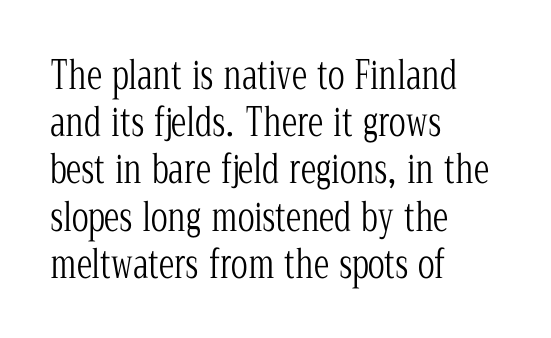
The area under the type is left untouched. Unlike italic type, these characters show no tilt at all. A classic flush-left, rag-right setting is used for this passage. I'd call this a serif setting — the letters wear small feet. Characters follow at the spacing the type designer built in. On a weight scale, this lands at 450 or below.
